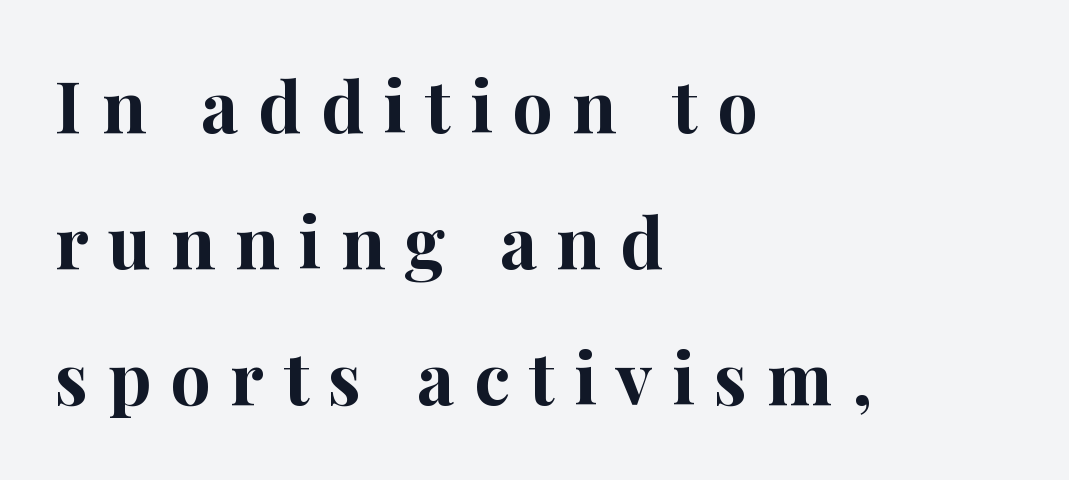
{"serif": "yes", "italic": "no", "bold": "yes", "weight": "bold", "width": "normal", "stroke_contrast": "high", "x_height": "medium", "monospaced": "no", "underline": "no", "align": "left", "line_spacing_ratio": 1.89, "letter_spacing": "wide", "letter_spacing_em": 0.27, "glyph_px": 72}
